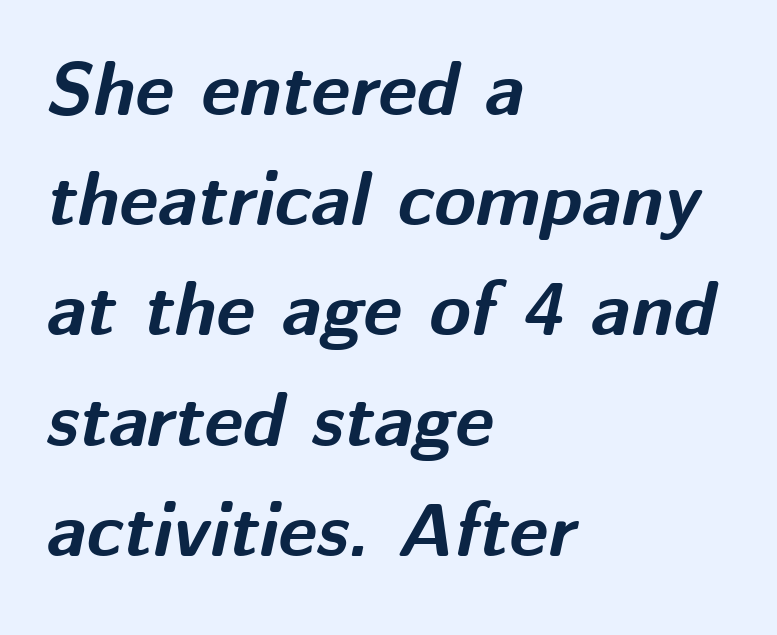
Q: Is the text bold? A: Yes.
Q: Is the text italic (slanted)? A: Yes, it leans right by about 12 degrees.
Q: Is the text underlined? A: No.
Q: How is the paragraph aligned? A: Left-aligned.
Q: Is the spacing between letters normal or unusually wide? A: Normal.
Q: Is the spacing between lines tight, normal or loose? A: Normal.
Q: Width (condensed, normal, or wide)? A: Normal.
Q: Stroke contrast? A: Medium.
Q: x-height? A: Medium.
Q: Monospaced? A: No.
